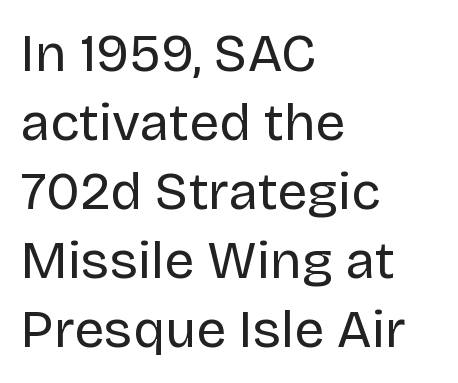
Characters follow at the spacing the type designer built in. Students, observe: this is what conventionally led text looks like. This rendering uses left alignment, leaving the right contour irregular. A roman cut, with each character standing at attention. Looks like regular typesetting: each glyph gets only the width it needs. Letterform terminals end flat and unadorned throughout the passage.
